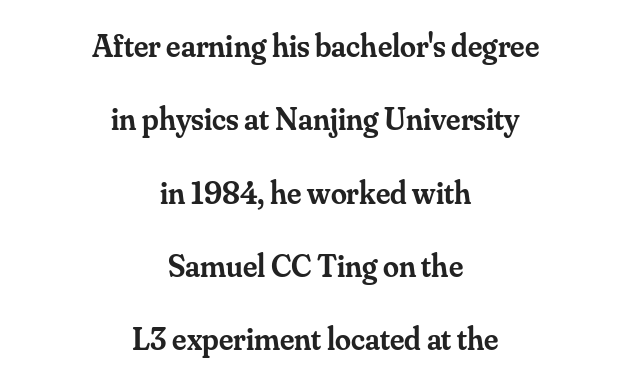
The image shows 32 px semibold serif type, upright; set centered, loose line spacing (2.29x), normal letter spacing, not underlined; medium stroke contrast and a small x-height.
